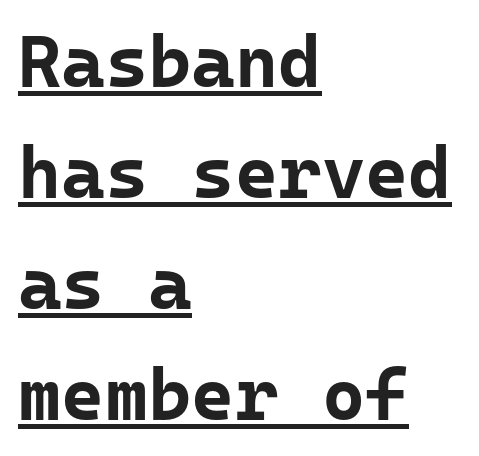
Q: Is the text bold? A: Yes.
Q: Is the text italic (slanted)? A: No, it is upright.
Q: Is the typeface a serif or a sans-serif typeface? A: Sans-serif.
Q: Is the text underlined? A: Yes.
Q: How is the paragraph aligned? A: Left-aligned.
Q: Is the spacing between letters normal or unusually wide? A: Normal.
Q: Is the spacing between lines tight, normal or loose? A: Normal.
Q: Width (condensed, normal, or wide)? A: Normal.
Q: Stroke contrast? A: Low.
Q: x-height? A: Medium.
Q: Monospaced? A: Yes.
